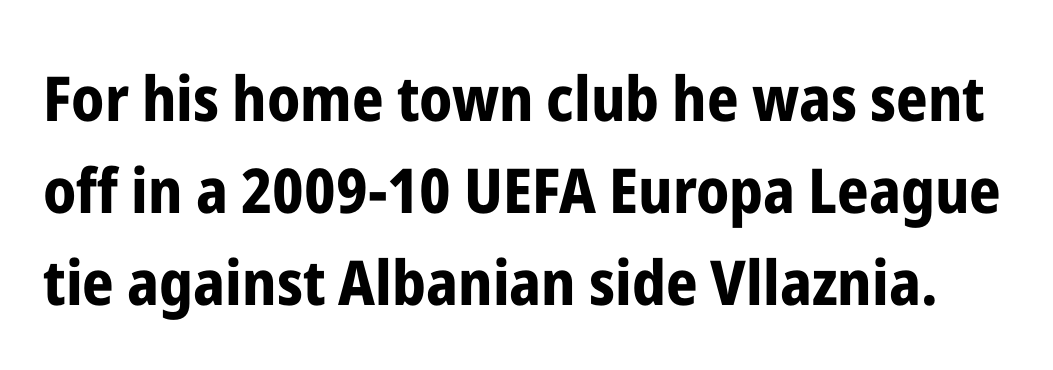
{"serif": "no", "italic": "no", "bold": "yes", "weight": "bold", "width": "condensed", "stroke_contrast": "low", "x_height": "medium", "monospaced": "no", "underline": "no", "line_spacing": "normal", "line_spacing_ratio": 1.48, "letter_spacing": "normal", "letter_spacing_em": 0.0, "glyph_px": 62}
